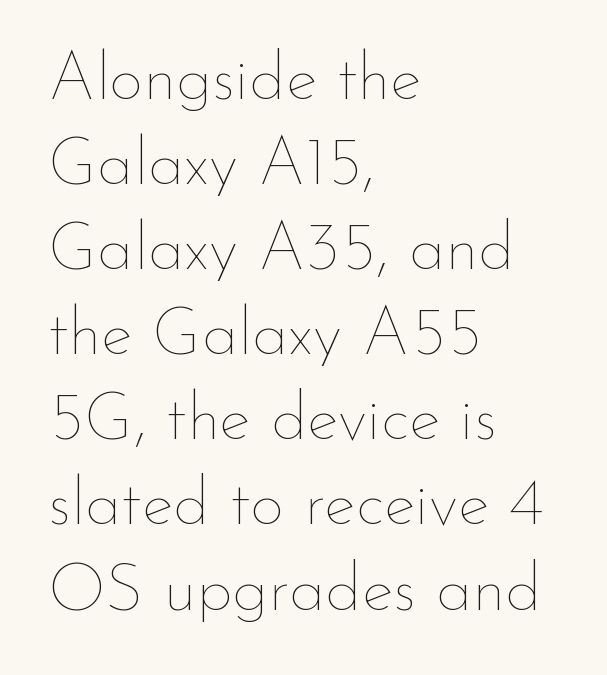
The image shows 67 px thin type, upright; set left-aligned, normal line spacing (1.27x), normal letter spacing, not underlined; low stroke contrast and a small x-height.
